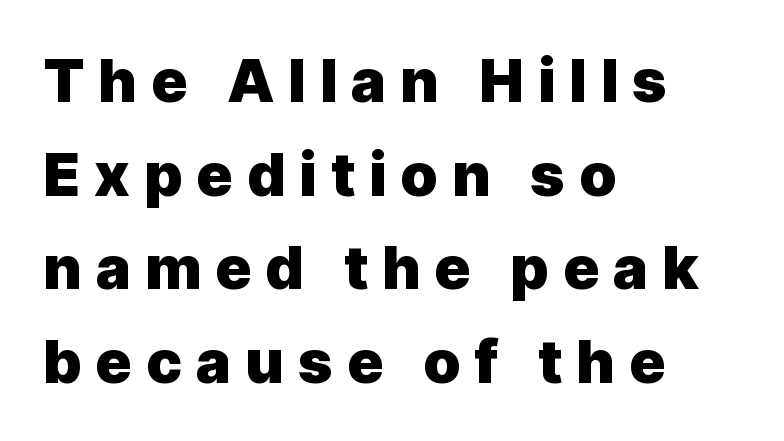
Q: Is the text bold? A: Yes.
Q: Is the text italic (slanted)? A: No, it is upright.
Q: Is the typeface a serif or a sans-serif typeface? A: Sans-serif.
Q: Is the text underlined? A: No.
Q: How is the paragraph aligned? A: Left-aligned.
Q: Is the spacing between letters normal or unusually wide? A: Unusually wide.
Q: Is the spacing between lines tight, normal or loose? A: Normal.
Q: Width (condensed, normal, or wide)? A: Normal.
Q: x-height? A: Medium.
Q: Monospaced? A: No.
